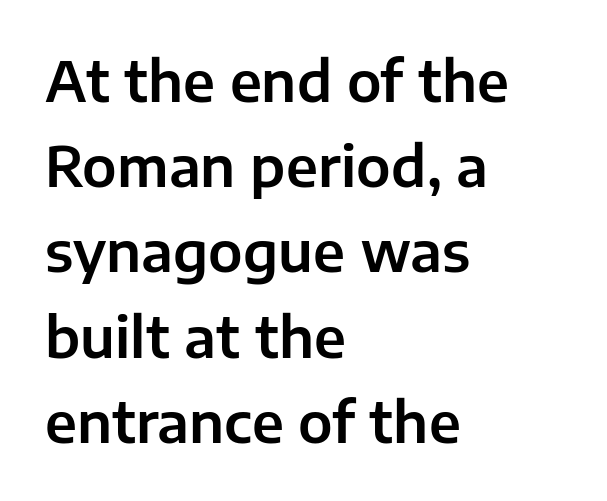
Do the characters align in a grid? No, the font is proportional. Style check: upright. Reading down the block, your eye returns to a fixed left position each line. Anything drawn beneath the words? Only blank space. This sample uses a sans-serif face.
